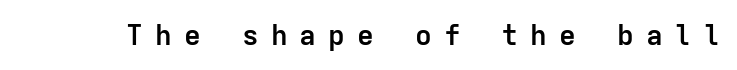
Q: Is the text bold? A: Yes.
Q: Is the text italic (slanted)? A: No, it is upright.
Q: Is the typeface a serif or a sans-serif typeface? A: Sans-serif.
Q: Is the text underlined? A: No.
Q: Is the spacing between letters normal or unusually wide? A: Unusually wide.
Q: Width (condensed, normal, or wide)? A: Normal.
Q: Stroke contrast? A: Low.
Q: x-height? A: Medium.
Q: Monospaced? A: Yes.
